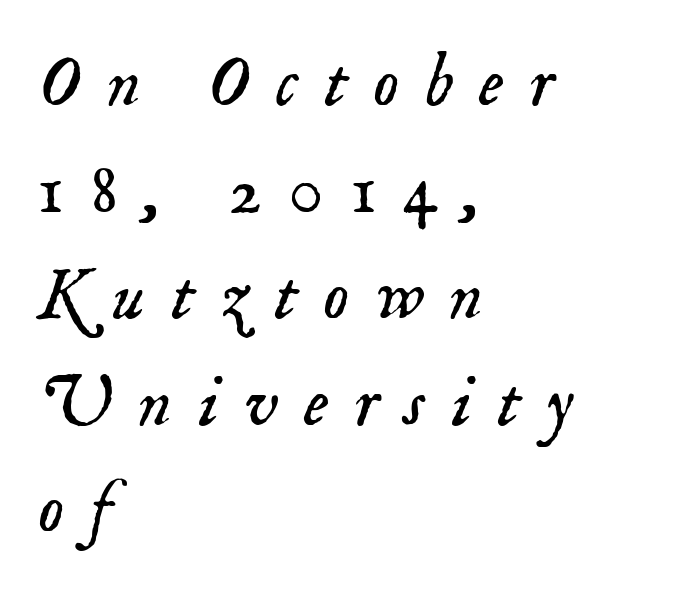
The face used here is proportionally spaced, like ordinary book or web type. Line spacing here is normal. Each stroke keeps to a modest, everyday thickness or less. The letters carry serifs — small finishing strokes at the ends of their stems. Quick note: underline off.
